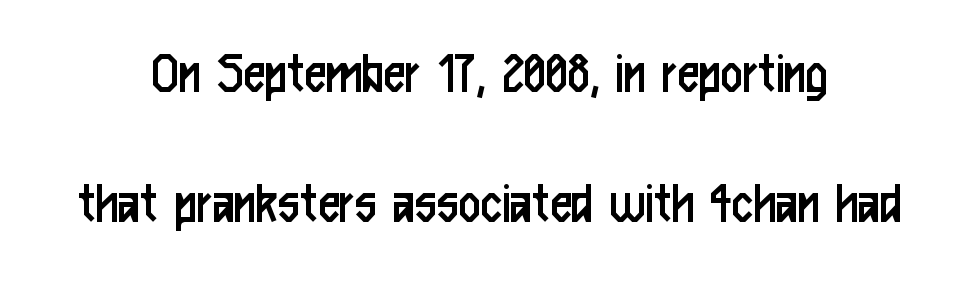
{"serif": "no", "italic": "no", "bold": "no", "weight": "regular", "width": "condensed", "stroke_contrast": "low", "x_height": "medium", "monospaced": "no", "underline": "no", "align": "center", "line_spacing": "loose", "line_spacing_ratio": 2.13, "letter_spacing": "normal", "letter_spacing_em": 0.0, "glyph_px": 61}
